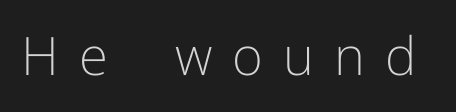
I'd call this a sans setting — the letters go barefoot. Tracking value appears strongly positive — letters spread wide. Characters remain perfectly vertical along every line. The passage shown is typed in a proportional face where columns would drift. Weight: regular or lighter.
